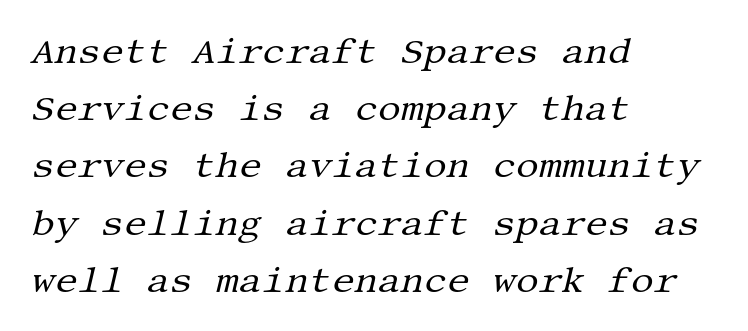
The glyphs are unaccompanied by any horizontal stroke below them. Baseline-to-baseline distance is the conventional proportion of letter height. Is the block centered? No — it sits flush against the left margin. The horizontal fit of the characters is conventional and even. In terms of posture, this sample is oblique. The letterforms sit at book weight or below.
